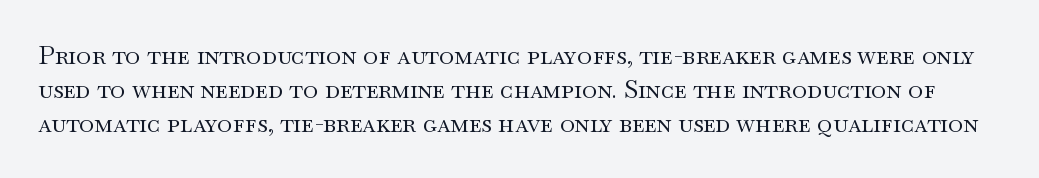
Q: Is the text bold? A: No.
Q: Is the text italic (slanted)? A: No, it is upright.
Q: Is the text underlined? A: No.
Q: Is the spacing between letters normal or unusually wide? A: Normal.
Q: Is the spacing between lines tight, normal or loose? A: Normal.
